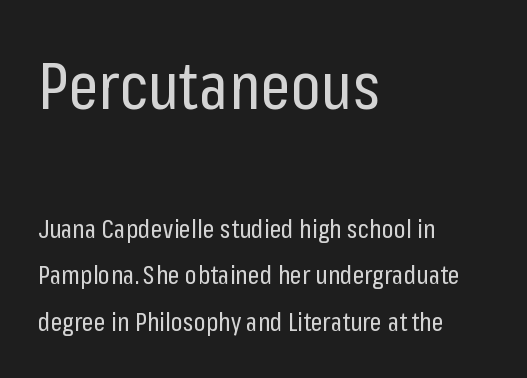
{"serif": "no", "italic": "no", "bold": "no", "weight": "regular", "width": "condensed", "stroke_contrast": "low", "x_height": "medium", "monospaced": "no", "underline": "no", "align": "left", "line_spacing_ratio": 1.8, "letter_spacing": "normal", "letter_spacing_em": 0.0, "larger_block": "first", "size_ratio": 2.54, "glyph_px": 66}
